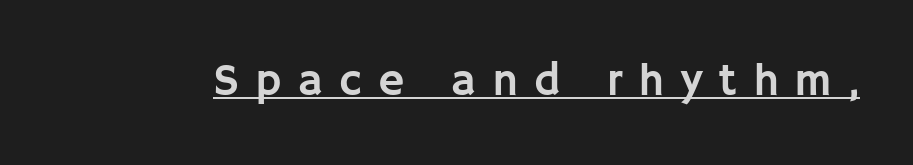
The image shows 45 px sans-serif type, upright; set unusually wide letter spacing (+0.35 em), underlined; low stroke contrast and a large x-height.
